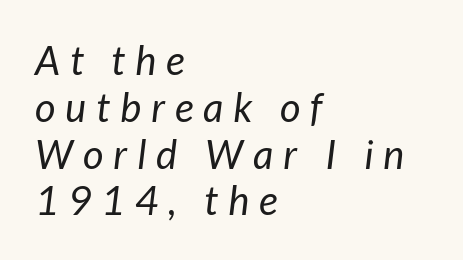
The image shows 40 px regular-weight type, italic (leaning right); set left-aligned, line spacing 1.17x, unusually wide letter spacing (+0.25 em), not underlined; low stroke contrast and a medium x-height.
